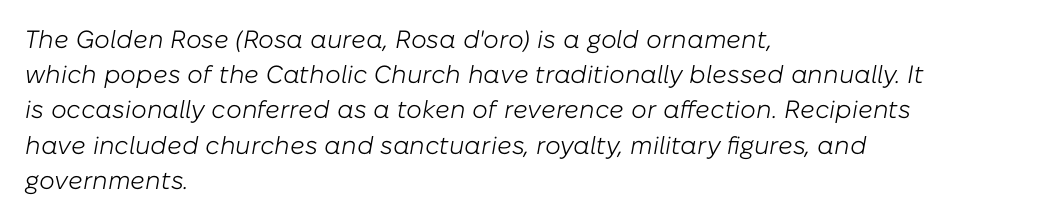
Standard letterfit; no display-style spreading of the glyphs. The face looks like a standard text weight, possibly lighter. Descenders are the only things crossing below the line. Regarding leading, the lines here are spaced in the standard way. All the whitespace from short lines collects on the right. The rendering applies a slant to the glyphs.
